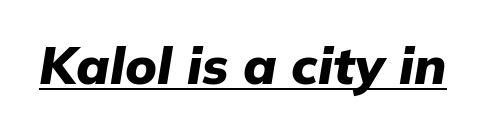
The image shows 52 px heavy type, italic (leaning right); set normal letter spacing, underlined; low stroke contrast and a medium x-height.
